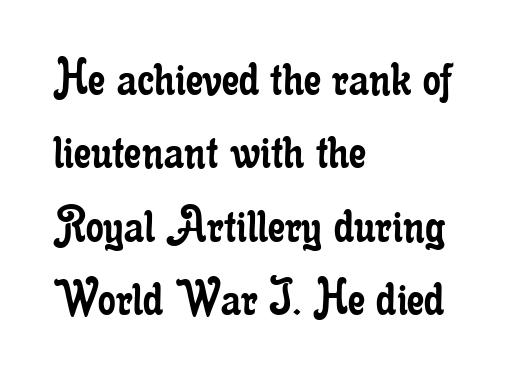
Q: Is the text bold? A: No.
Q: Is the text italic (slanted)? A: No, it is upright.
Q: Is the typeface a serif or a sans-serif typeface? A: Serif.
Q: Is the text underlined? A: No.
Q: How is the paragraph aligned? A: Left-aligned.
Q: Is the spacing between letters normal or unusually wide? A: Normal.
Q: Is the spacing between lines tight, normal or loose? A: Normal.
Q: Width (condensed, normal, or wide)? A: Condensed.
Q: Stroke contrast? A: Low.
Q: x-height? A: Small.
Q: Monospaced? A: No.
